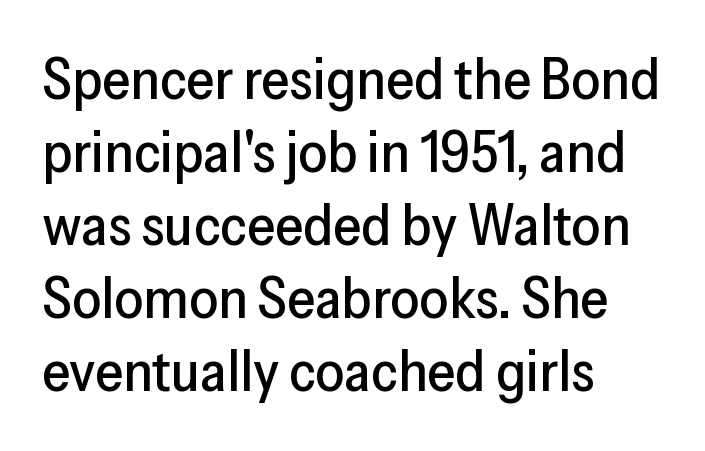
Q: Is the text italic (slanted)? A: No, it is upright.
Q: Is the typeface a serif or a sans-serif typeface? A: Sans-serif.
Q: Is the text underlined? A: No.
Q: How is the paragraph aligned? A: Left-aligned.
Q: Is the spacing between letters normal or unusually wide? A: Normal.
Q: Is the spacing between lines tight, normal or loose? A: Normal.
Q: Width (condensed, normal, or wide)? A: Normal.
Q: Stroke contrast? A: Low.
Q: x-height? A: Medium.
Q: Monospaced? A: No.
